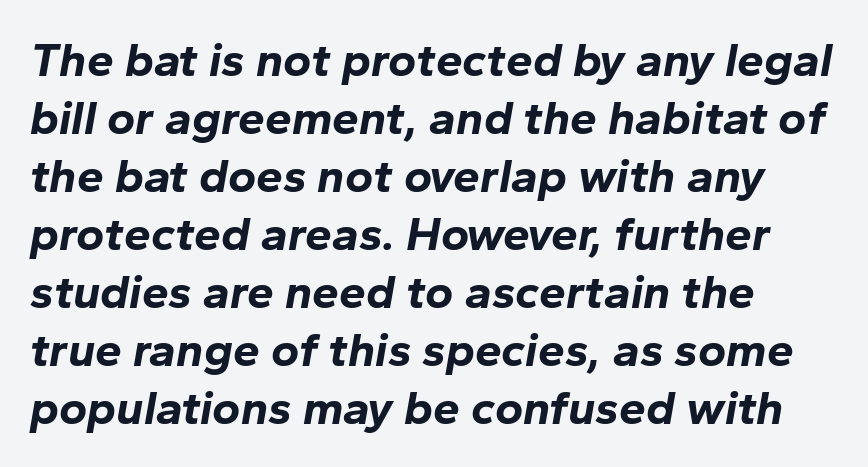
Q: Is the text bold? A: Yes.
Q: Is the text italic (slanted)? A: Yes, it leans right by about 10 degrees.
Q: Is the text underlined? A: No.
Q: How is the paragraph aligned? A: Left-aligned.
Q: Is the spacing between letters normal or unusually wide? A: Normal.
Q: Width (condensed, normal, or wide)? A: Normal.
Q: Stroke contrast? A: Low.
Q: x-height? A: Medium.
Q: Monospaced? A: No.
